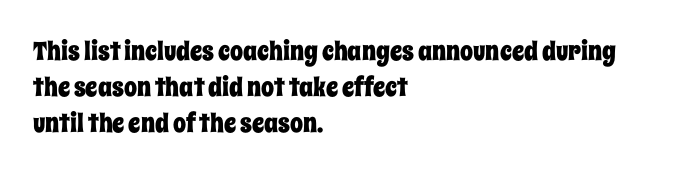
{"italic": "no", "underline": "no", "align": "left", "line_spacing": "normal", "line_spacing_ratio": 1.39, "letter_spacing": "normal", "letter_spacing_em": 0.0, "glyph_px": 26}
